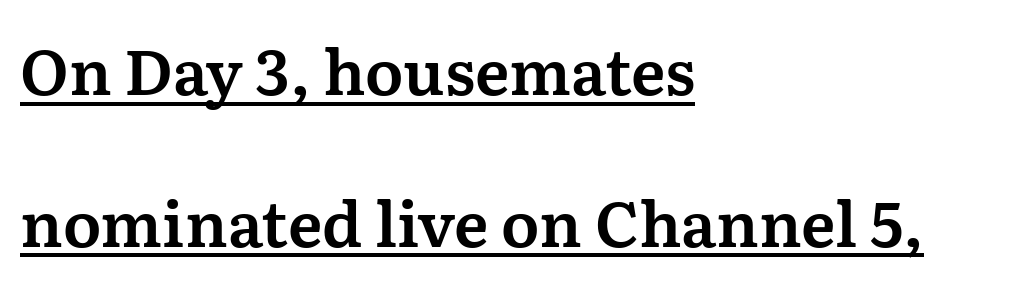
Q: Is the text italic (slanted)? A: No, it is upright.
Q: Is the typeface a serif or a sans-serif typeface? A: Serif.
Q: Is the text underlined? A: Yes.
Q: How is the paragraph aligned? A: Left-aligned.
Q: Is the spacing between letters normal or unusually wide? A: Normal.
Q: Is the spacing between lines tight, normal or loose? A: Loose.
Q: Width (condensed, normal, or wide)? A: Normal.
Q: Stroke contrast? A: Medium.
Q: x-height? A: Medium.
Q: Monospaced? A: No.
